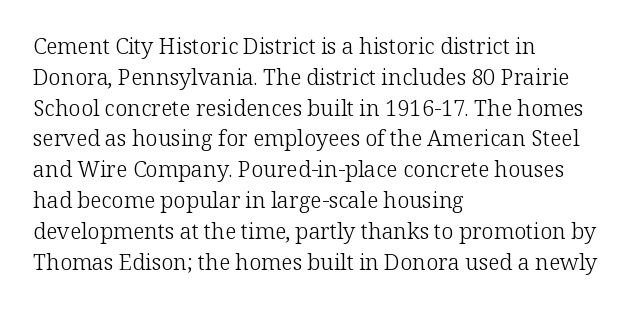
The image shows 22 px text type, upright; set left-aligned, normal line spacing (1.4x), normal letter spacing, not underlined.
